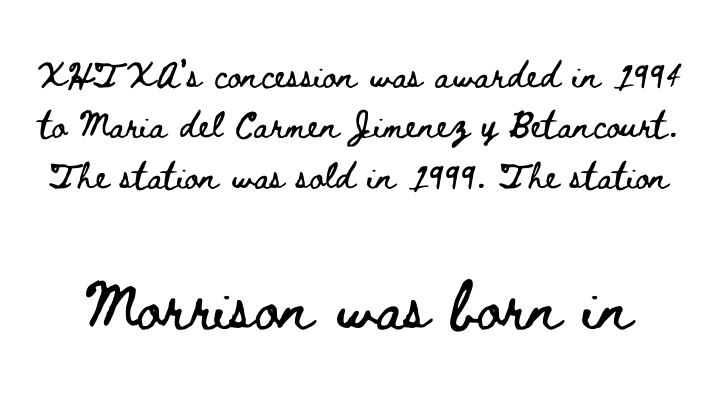
{"width": "wide", "stroke_contrast": "low", "x_height": "small", "monospaced": "no", "underline": "no", "line_spacing": "normal", "line_spacing_ratio": 1.48, "letter_spacing": "normal", "letter_spacing_em": 0.0, "larger_block": "second", "size_ratio": 1.76, "glyph_px": 60}
